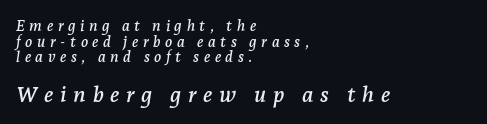
Looking at the ascenders, they clearly lean. Typeset ragged right — the left edge is the straight one. The designer gave the closing block more size than the opening block. Vertical spacing — tight. Loose tracking; the words dissolve into strings of separated letters.
